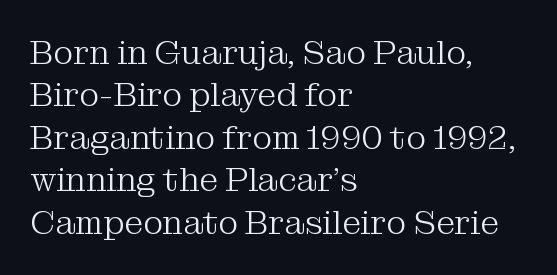
Q: Is the text bold? A: No.
Q: Is the text italic (slanted)? A: No, it is upright.
Q: Is the typeface a serif or a sans-serif typeface? A: Serif.
Q: Is the text underlined? A: No.
Q: How is the paragraph aligned? A: Left-aligned.
Q: Is the spacing between letters normal or unusually wide? A: Normal.
Q: Is the spacing between lines tight, normal or loose? A: Normal.
Q: Width (condensed, normal, or wide)? A: Normal.
Q: Stroke contrast? A: Medium.
Q: x-height? A: Medium.
Q: Monospaced? A: No.
